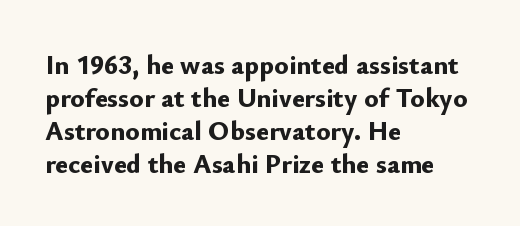
{"italic": "no", "bold": "yes", "underline": "no", "align": "left", "line_spacing_ratio": 1.22, "letter_spacing": "normal", "letter_spacing_em": 0.0, "glyph_px": 27}
